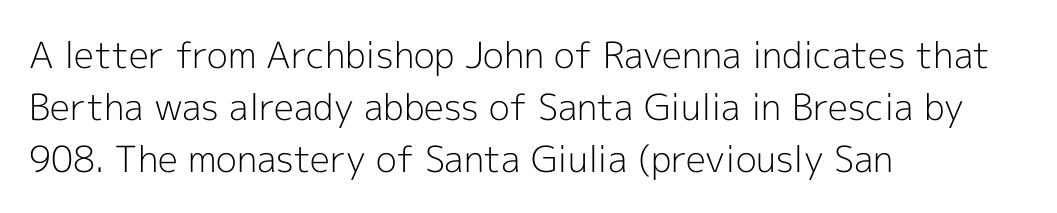
Designer's note — italics off, roman on. Observe the absence of serifs on each vertical stroke in this sample. The ragged edge is on the right, which tells us the setting is flush left. Each letter keeps its own natural width here, so spacing adapts to shape. The letters look calm and open, with moderate or lighter stems. Standard letterfit; no display-style spreading of the glyphs.
